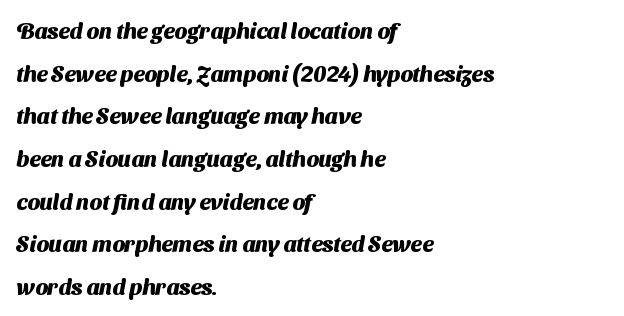
Does the leading feel generous? Absolutely, it's lavish. This sample uses plain, unmodified letter spacing. The face used here has the dense, thick strokes of a bold. Decoration check: the copy has no underline. Casual observation: everything's shoved over to the left.
